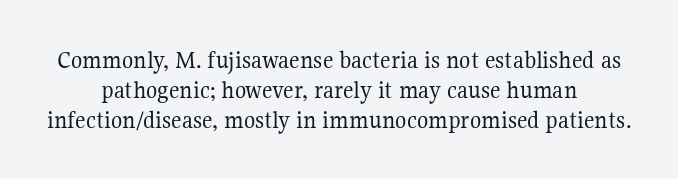
No italicization has been applied; the sample stays upright. Notice how descenders almost collide with the ascenders below — that's tight leading. Is the letter spacing exaggerated? No — it looks like the ordinary default. Type without underlining. Stroke mass is kept to a normal reading level or below.
